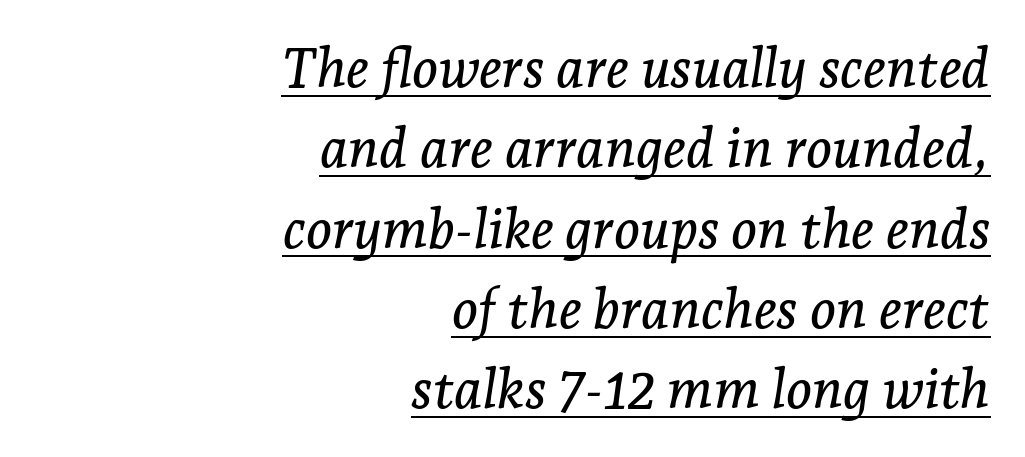
Compared with typical body copy, the letter spacing here is the same. Think of a printed novel: that variable character pitch is what you see here. The paragraph shown leans on its right margin. A rule runs beneath these lines of type. The lettering tilts uniformly, giving the passage an italic look.
